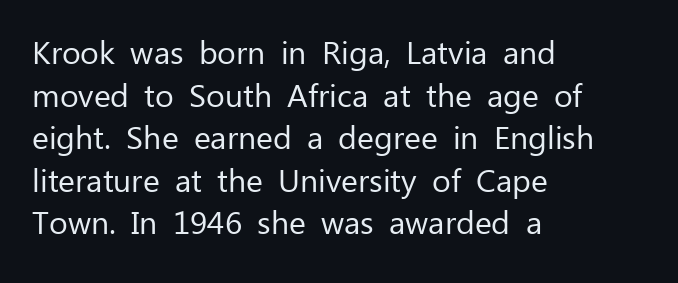
Q: Is the text bold? A: No.
Q: Is the text italic (slanted)? A: No, it is upright.
Q: Is the typeface a serif or a sans-serif typeface? A: Sans-serif.
Q: Is the text underlined? A: No.
Q: How is the paragraph aligned? A: Left-aligned.
Q: Is the spacing between letters normal or unusually wide? A: Normal.
Q: Is the spacing between lines tight, normal or loose? A: Normal.
Q: Width (condensed, normal, or wide)? A: Normal.
Q: Stroke contrast? A: Low.
Q: x-height? A: Medium.
Q: Monospaced? A: No.
